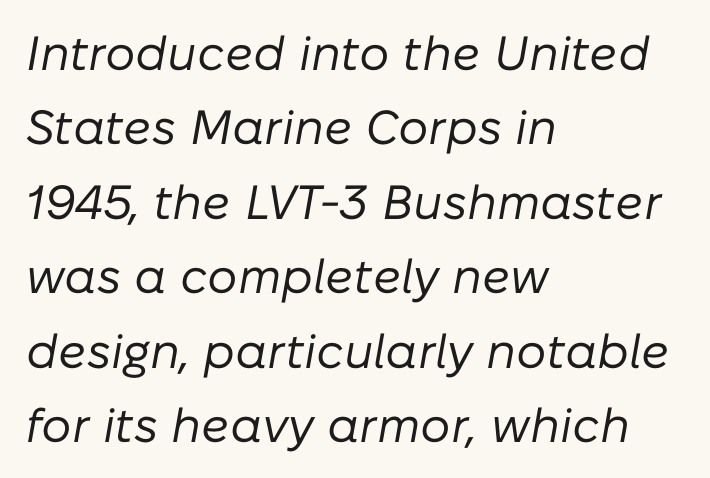
The image shows 48 px regular-weight type, italic (leaning right); set left-aligned, normal line spacing (1.55x), normal letter spacing, not underlined; low stroke contrast and a medium x-height.
